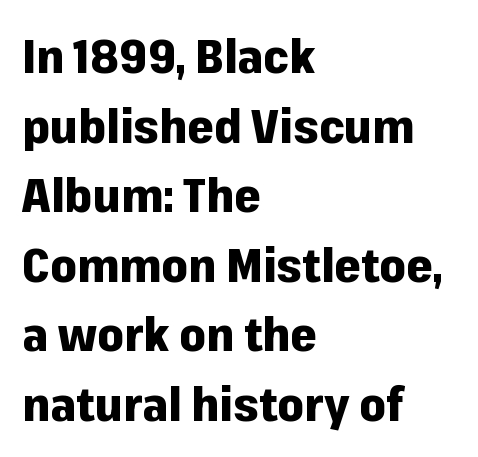
The image shows 47 px heavy sans-serif type, upright; set left-aligned, normal line spacing (1.48x), normal letter spacing, not underlined; low stroke contrast and a medium x-height.
